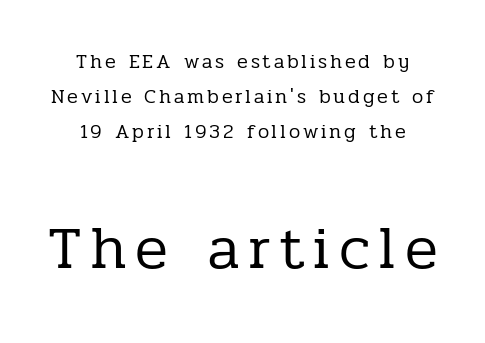
{"serif": "yes", "italic": "no", "bold": "no", "weight": "regular", "width": "normal", "stroke_contrast": "low", "x_height": "medium", "monospaced": "no", "underline": "no", "align": "center", "line_spacing_ratio": 1.76, "larger_block": "second", "size_ratio": 3.05, "glyph_px": 61}
